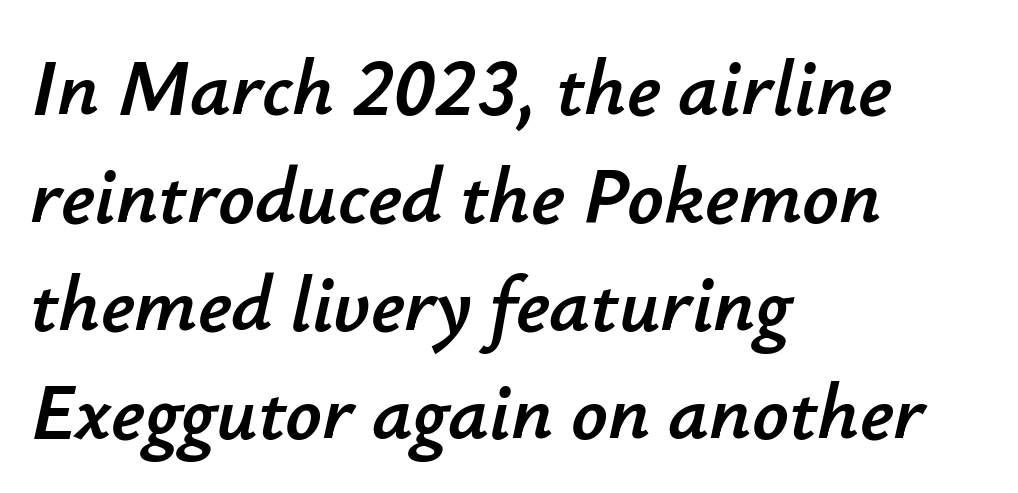
The image shows 80 px text type, italic (leaning right); set left-aligned, normal line spacing (1.35x), normal letter spacing, not underlined; low stroke contrast and a small x-height.
